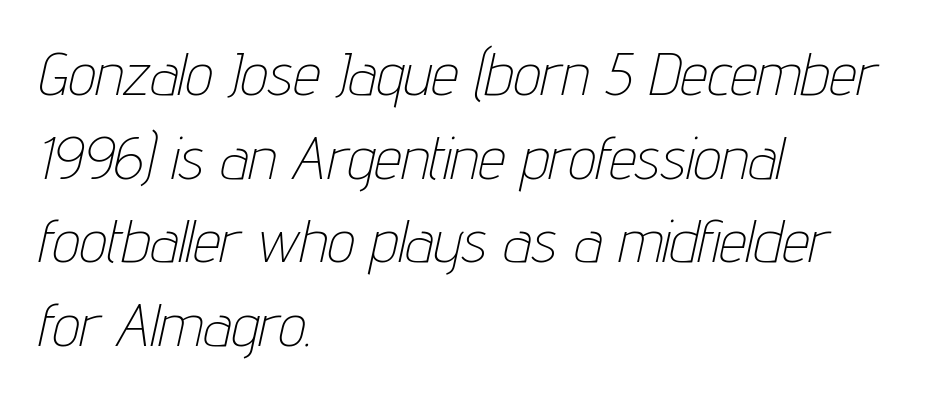
Interline gaps are of average width in this sample. A clean baseline with only descenders dipping below it. The setting favours the left margin, as ordinary paragraphs usually do. The rendering uses natural spacing where letterforms have individual widths. Notice how the stems are inclined rather than vertical — that's the hallmark of italics. A typesetter would call this zero additional tracking.
